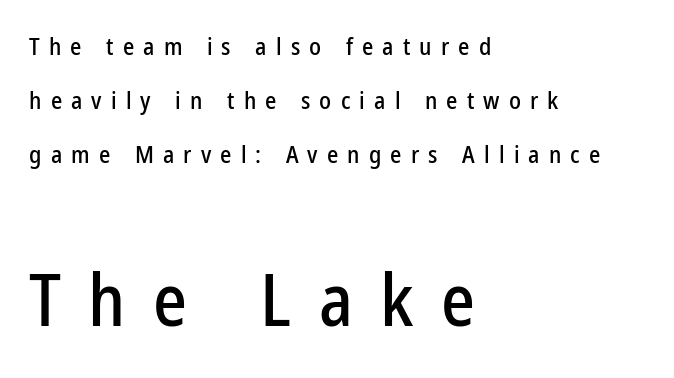
Q: Is the text italic (slanted)? A: No, it is upright.
Q: Is the typeface a serif or a sans-serif typeface? A: Sans-serif.
Q: Is the text underlined? A: No.
Q: How is the paragraph aligned? A: Left-aligned.
Q: Is the spacing between letters normal or unusually wide? A: Unusually wide.
Q: Is the spacing between lines tight, normal or loose? A: Loose.
Q: Which block of text is set in a larger size, the first (top) or the second (bottom)? A: The second (bottom) one.
Q: Width (condensed, normal, or wide)? A: Condensed.
Q: Stroke contrast? A: Low.
Q: x-height? A: Medium.
Q: Monospaced? A: No.
